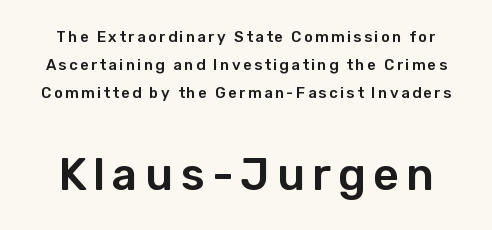
The rendering uses natural spacing where letterforms have individual widths. The characters display no serif detailing; their extremities are plain. Vertical strokes here are truly vertical. Between these two stacked blocks, the lower one wins on size. Underlining? Definitely not there.
